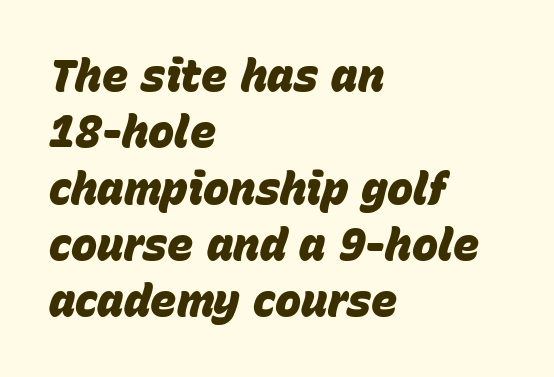
Bold? Absolutely — the strokes are thick and heavy. Summary of vertical rhythm: regular, with standard interline spacing. Beneath every word, the page is bare. These lines are rendered in a variable-pitch font. There's an unmistakable incline to the writing here.
